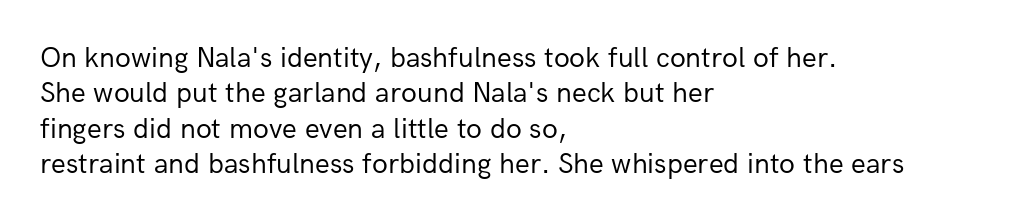
{"serif": "no", "italic": "no", "bold": "no", "weight": "regular", "width": "normal", "stroke_contrast": "low", "x_height": "medium", "monospaced": "no", "underline": "no", "align": "left", "line_spacing_ratio": 1.22, "letter_spacing": "normal", "letter_spacing_em": 0.0, "glyph_px": 29}
